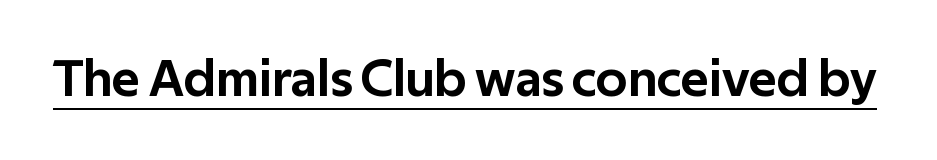
{"serif": "no", "italic": "no", "width": "normal", "stroke_contrast": "low", "x_height": "medium", "monospaced": "no", "underline": "yes", "letter_spacing": "normal", "letter_spacing_em": 0.0, "glyph_px": 53}
